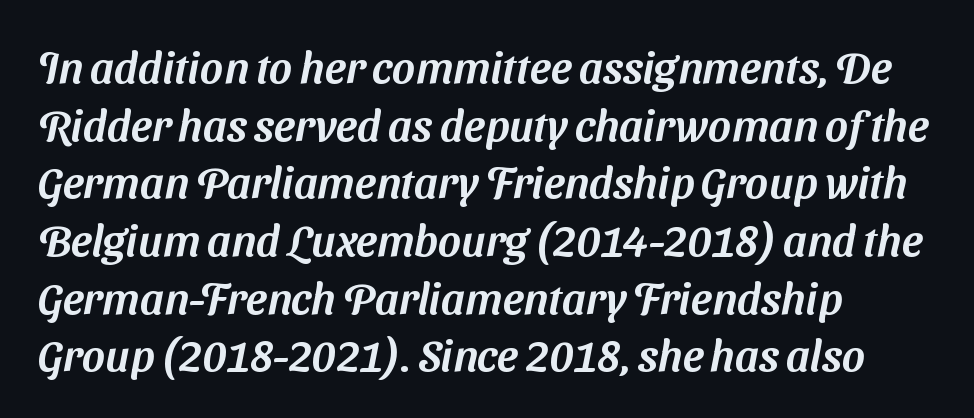
{"serif": "no", "width": "normal", "stroke_contrast": "medium", "x_height": "medium", "monospaced": "no", "underline": "no", "align": "left", "line_spacing": "normal", "line_spacing_ratio": 1.31, "letter_spacing": "normal", "letter_spacing_em": 0.0, "glyph_px": 44}
